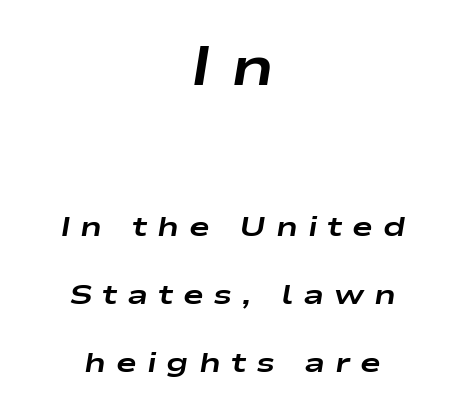
The lettering tilts uniformly, giving the passage an italic look. The sample has been set heavy, in full bold. The typesetter chose a symmetrical, centered arrangement here. Display-style spreading of the glyphs; the letterfit is very open. Letters rest on an invisible, unmarked baseline.
